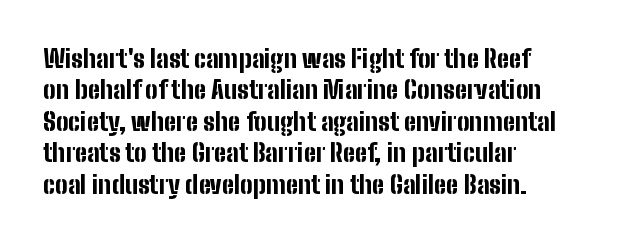
The image shows 25 px bold type, upright; set left-aligned, normal line spacing (1.26x), normal letter spacing, not underlined.
